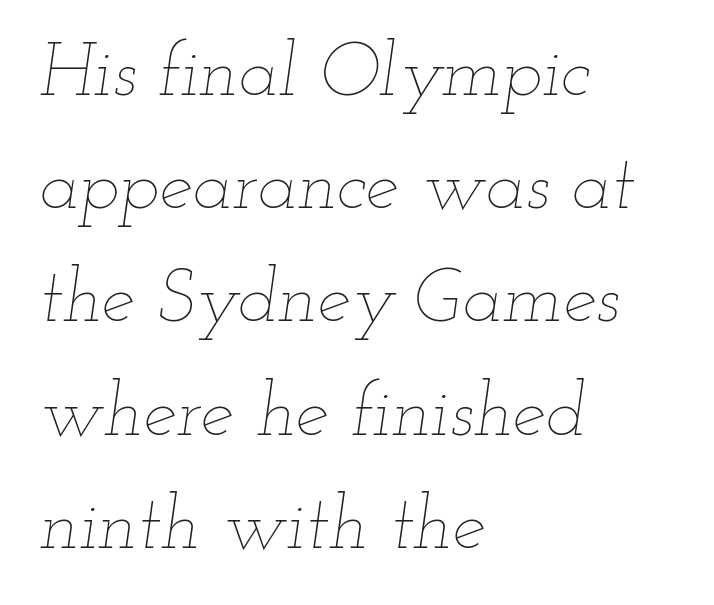
The image shows 75 px thin, wide type, italic (leaning right); set left-aligned, normal line spacing (1.51x), normal letter spacing, not underlined; low stroke contrast and a small x-height.
